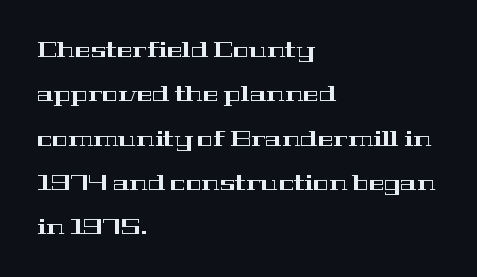
The image shows 21 px text type, upright; set left-aligned, loose line spacing (2.11x), normal letter spacing, not underlined.
